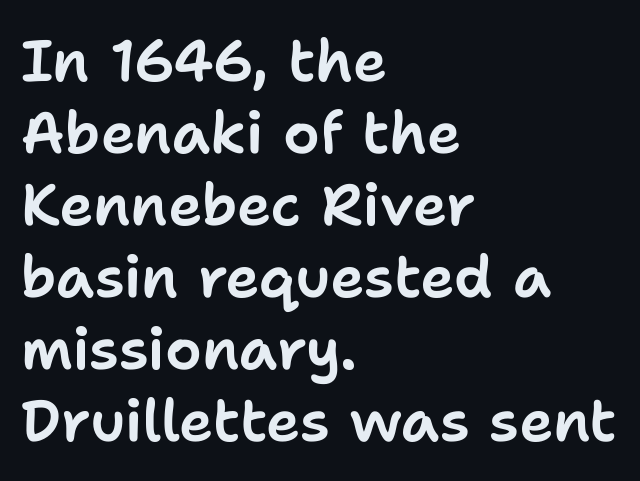
Nope, not italic — everything's standing straight. The typesetter chose a ragged-right arrangement here. A bare baseline throughout the passage. You can tell from the bare stems that sans-serif type was used. Is this a fixed-width face? No — the glyphs have proportional, varying widths.
